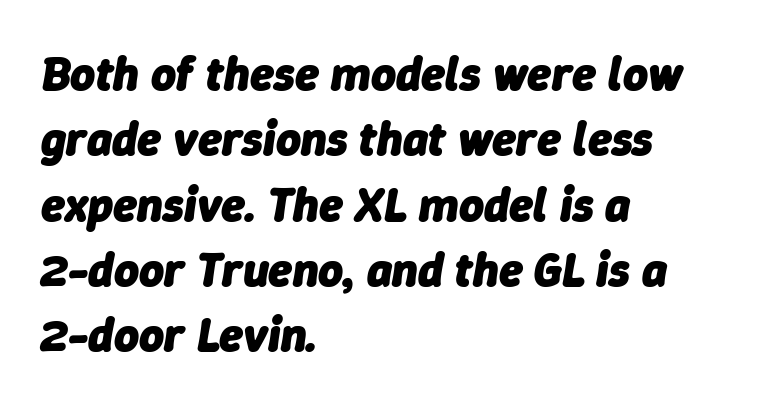
Q: Is the text bold? A: Yes.
Q: Is the text italic (slanted)? A: Yes, it leans right by about 9 degrees.
Q: Is the text underlined? A: No.
Q: How is the paragraph aligned? A: Left-aligned.
Q: Is the spacing between letters normal or unusually wide? A: Normal.
Q: Is the spacing between lines tight, normal or loose? A: Normal.
Q: Width (condensed, normal, or wide)? A: Normal.
Q: Stroke contrast? A: Low.
Q: x-height? A: Medium.
Q: Monospaced? A: No.
